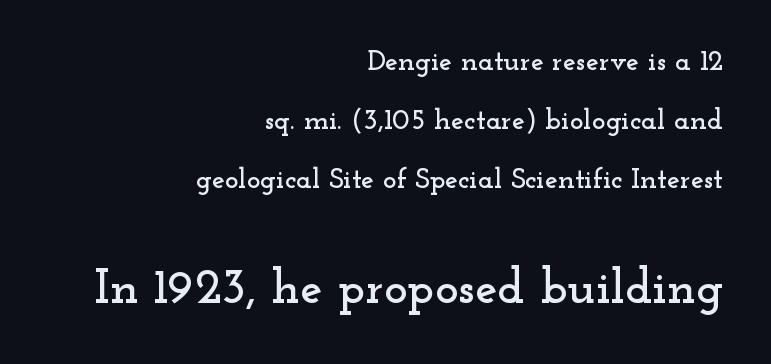
Q: Is the text italic (slanted)? A: No, it is upright.
Q: Is the typeface a serif or a sans-serif typeface? A: Serif.
Q: Is the text underlined? A: No.
Q: How is the paragraph aligned? A: Right-aligned.
Q: Is the spacing between letters normal or unusually wide? A: Normal.
Q: Is the spacing between lines tight, normal or loose? A: Loose.
Q: Which block of text is set in a larger size, the first (top) or the second (bottom)? A: The second (bottom) one.
Q: Width (condensed, normal, or wide)? A: Wide.
Q: Stroke contrast? A: Low.
Q: x-height? A: Small.
Q: Monospaced? A: No.
